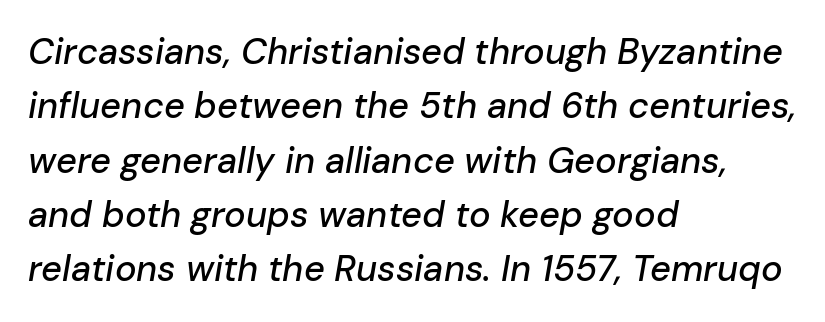
{"italic": "yes", "lean": "right", "slant_degrees": 10, "width": "normal", "stroke_contrast": "low", "x_height": "medium", "monospaced": "no", "underline": "no", "align": "left", "line_spacing": "normal", "line_spacing_ratio": 1.51, "letter_spacing": "normal", "letter_spacing_em": 0.0, "glyph_px": 36}
